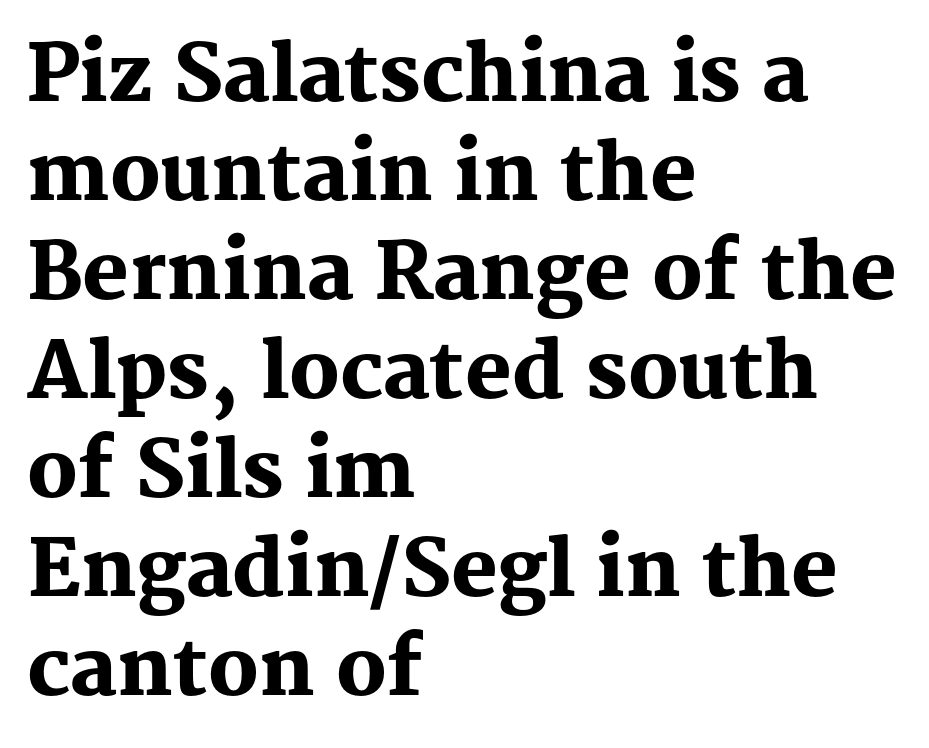
No extra tracking has been applied to these lines. The rag falls on the right side of this text block. What kind of face is this? One with serifs. Only glyphs here, with clear space below each row. This is heavy type, rendered in bold. Summary of vertical rhythm: regular, with standard interline spacing.
